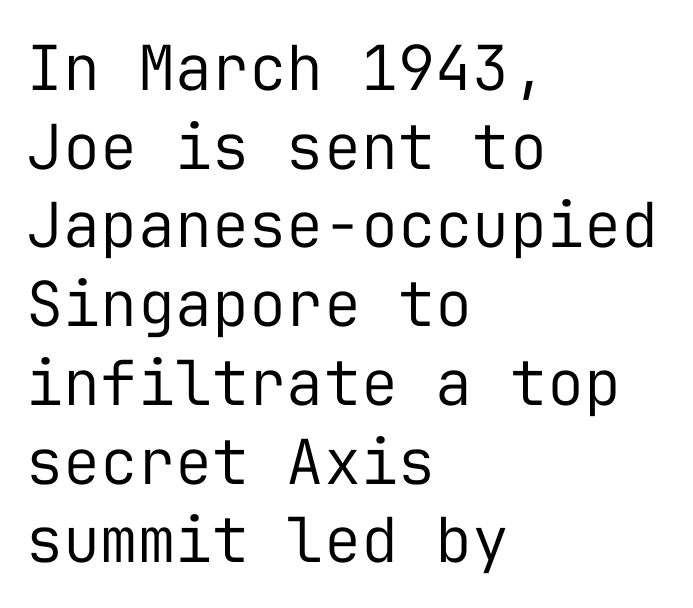
{"serif": "no", "italic": "no", "bold": "no", "weight": "regular", "width": "normal", "stroke_contrast": "low", "x_height": "medium", "monospaced": "yes", "underline": "no", "align": "left", "line_spacing": "normal", "line_spacing_ratio": 1.27, "letter_spacing": "normal", "letter_spacing_em": 0.0, "glyph_px": 62}
